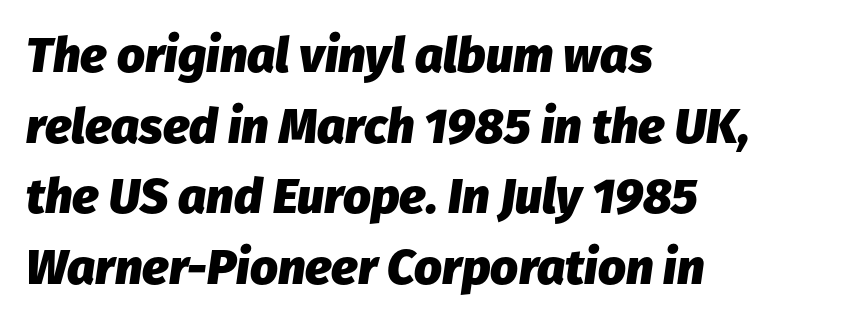
The image shows 49 px heavy type, italic (leaning right); set left-aligned, normal line spacing (1.44x), normal letter spacing, not underlined; low stroke contrast and a medium x-height.
